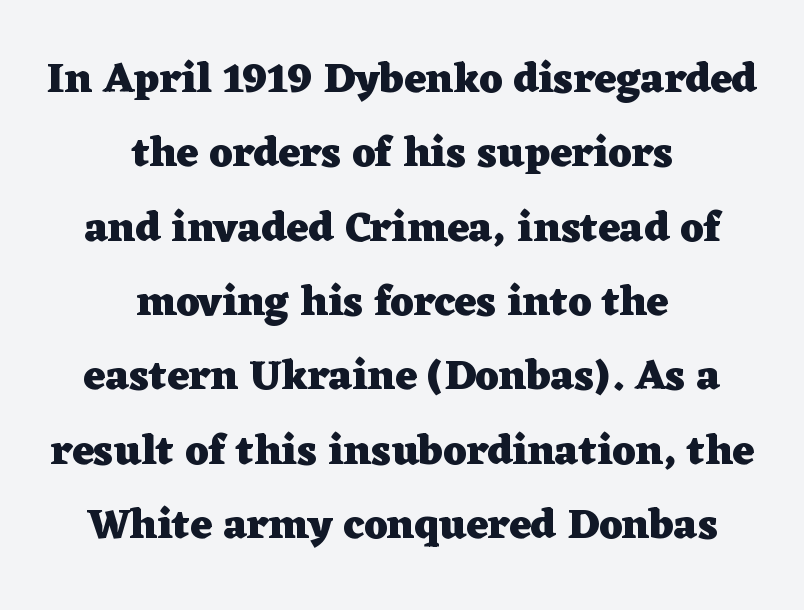
{"serif": "yes", "italic": "no", "bold": "yes", "weight": "heavy", "width": "wide", "stroke_contrast": "low", "x_height": "medium", "monospaced": "no", "underline": "no", "align": "center", "line_spacing_ratio": 1.77, "letter_spacing": "normal", "letter_spacing_em": 0.0, "glyph_px": 42}
